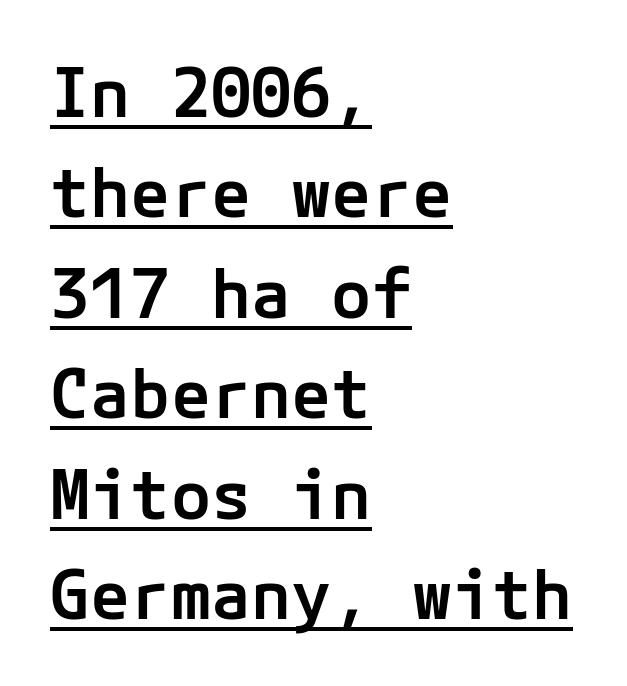
The image shows 67 px semibold sans-serif type, upright; set left-aligned, normal line spacing (1.5x), normal letter spacing, underlined; low stroke contrast and a medium x-height.
